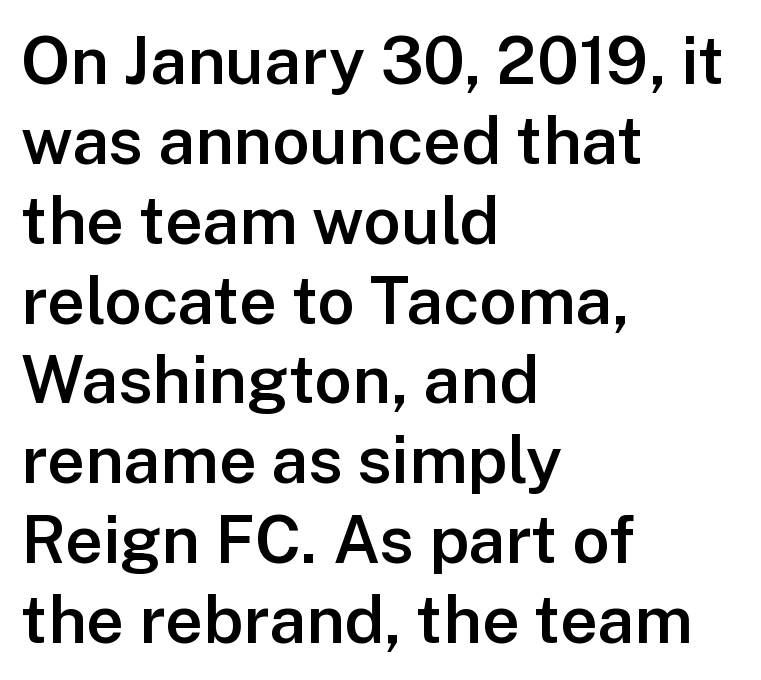
The face used here is a semibold: visibly heavier than regular, lighter than bold. Left-aligned paragraph, ragged on the right. This sample uses an upright cut, with every glyph sitting square on the baseline. The letters carry no serifs — their stems end cleanly without finishing strokes. Letters rest on an invisible, unmarked baseline.
